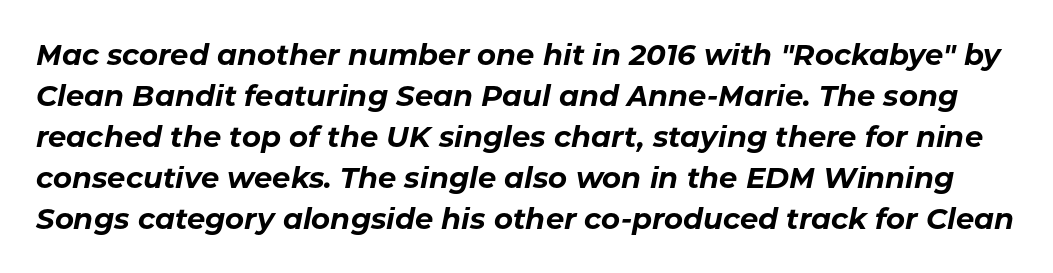
{"italic": "yes", "lean": "right", "slant_degrees": 11, "bold": "yes", "weight": "bold", "width": "normal", "stroke_contrast": "low", "x_height": "medium", "monospaced": "no", "underline": "no", "line_spacing": "normal", "line_spacing_ratio": 1.41, "letter_spacing": "normal", "letter_spacing_em": 0.0, "glyph_px": 29}
